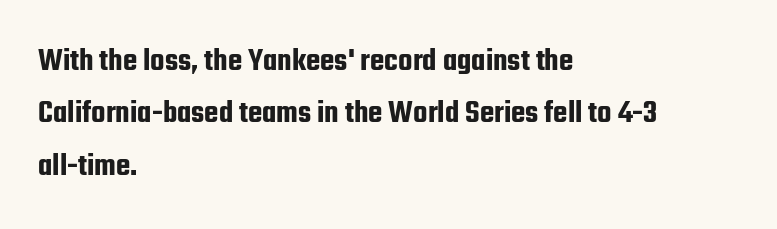
The rendering anchors every line to the left-hand side. The letters stand straight up with perfectly vertical stems. Rows of type keep a routine distance in the vertical direction. Glance below the letters and you will spot only blank space. A typesetter would label this face a sans.
